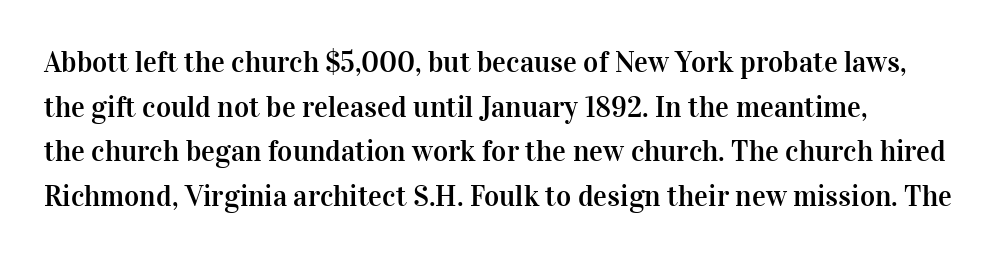
The image shows 29 px serif type, upright; set left-aligned, normal line spacing (1.54x), normal letter spacing, not underlined; high stroke contrast and a medium x-height.
